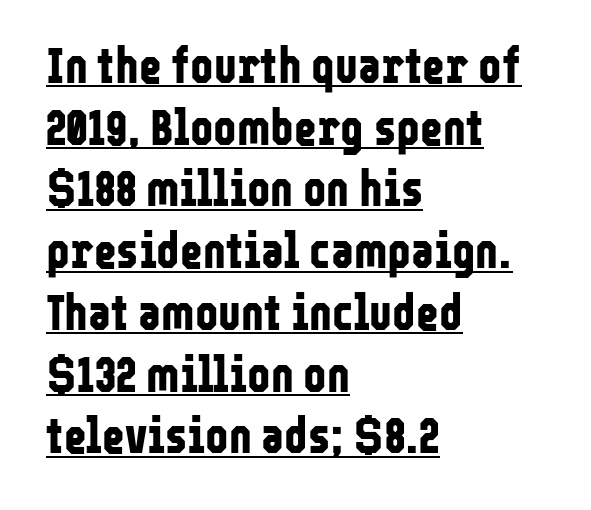
{"serif": "no", "italic": "no", "bold": "yes", "weight": "bold", "width": "condensed", "stroke_contrast": "low", "x_height": "medium", "monospaced": "no", "underline": "yes", "align": "left", "line_spacing": "normal", "line_spacing_ratio": 1.26, "letter_spacing": "normal", "letter_spacing_em": 0.0, "glyph_px": 49}
